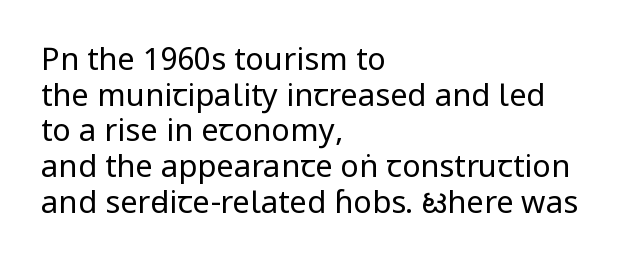
The image shows 31 px regular-weight, condensed sans-serif type, upright; set left-aligned, tight line spacing (1.15x), normal letter spacing, not underlined; low stroke contrast and a large x-height.
